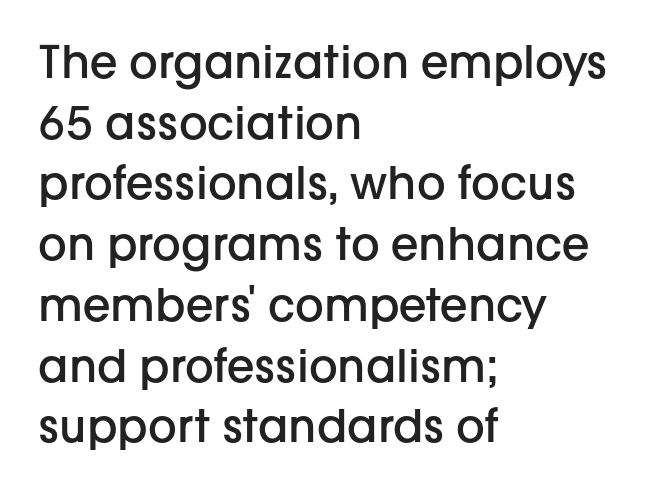
{"serif": "no", "italic": "no", "bold": "semi", "weight": "semibold", "width": "normal", "stroke_contrast": "low", "x_height": "medium", "monospaced": "no", "underline": "no", "align": "left", "line_spacing": "normal", "line_spacing_ratio": 1.35, "letter_spacing": "normal", "letter_spacing_em": 0.0, "glyph_px": 45}
